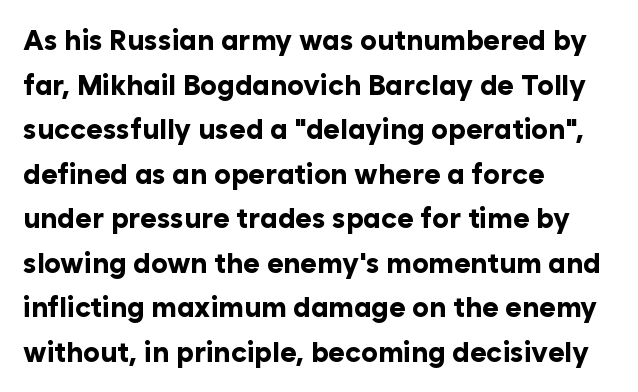
The image shows 28 px bold sans-serif type, upright; set left-aligned, normal line spacing (1.59x), normal letter spacing, not underlined; low stroke contrast and a medium x-height.
